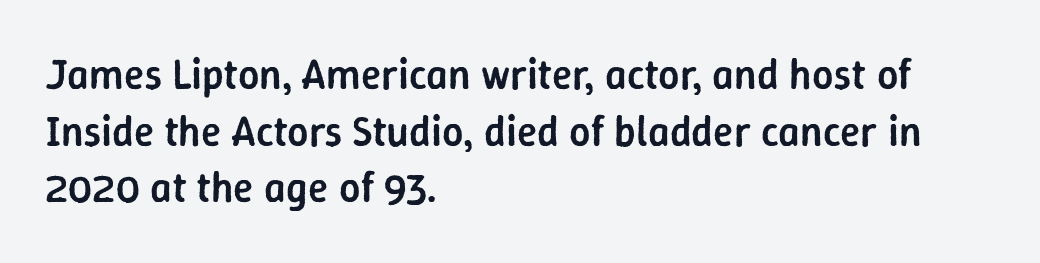
The image shows 42 px semibold sans-serif type, upright; set left-aligned, normal line spacing (1.35x), normal letter spacing, not underlined; low stroke contrast and a medium x-height.
